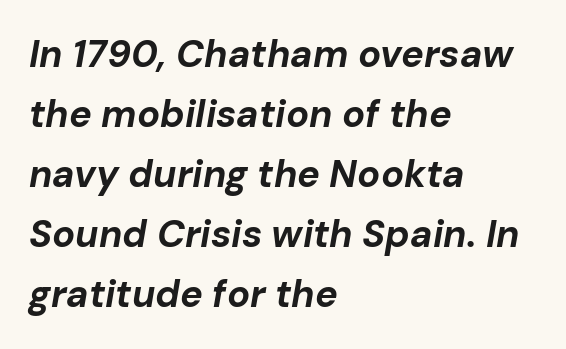
The image shows 38 px bold type, italic (leaning right); set left-aligned, normal line spacing (1.58x), normal letter spacing, not underlined; low stroke contrast and a medium x-height.
